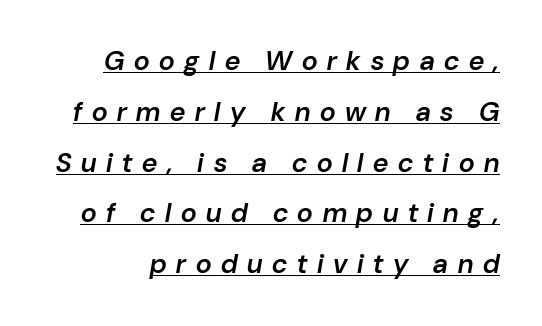
Q: Is the text bold? A: Semi-bold.
Q: Is the text italic (slanted)? A: Yes, it leans right by about 10 degrees.
Q: Is the text underlined? A: Yes.
Q: Is the spacing between letters normal or unusually wide? A: Unusually wide.
